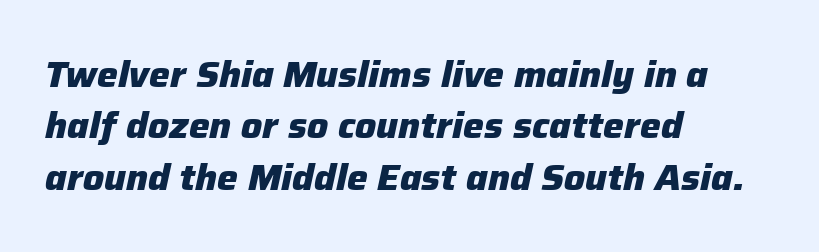
This sample has the flowing, uneven cadence of proportional lettering. Compared with typical body copy, the letter spacing here is the same. The words here are not underlined. You can tell it's italic because the verticals aren't actually vertical. The rag falls on the right side of this text block. Honestly, the row spacing looks completely unremarkable.
